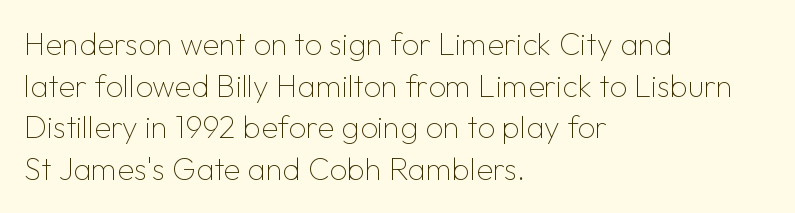
{"serif": "no", "italic": "no", "bold": "no", "weight": "thin", "width": "normal", "stroke_contrast": "low", "x_height": "medium", "monospaced": "no", "underline": "no", "align": "left", "line_spacing": "normal", "line_spacing_ratio": 1.34, "letter_spacing": "normal", "letter_spacing_em": 0.0, "glyph_px": 31}
